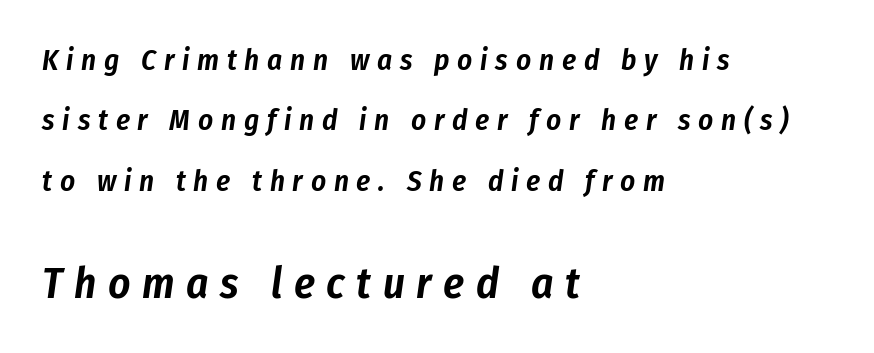
{"italic": "yes", "lean": "right", "slant_degrees": 8, "width": "condensed", "stroke_contrast": "low", "x_height": "medium", "monospaced": "no", "underline": "no", "align": "left", "line_spacing": "loose", "line_spacing_ratio": 2.08, "letter_spacing": "wide", "letter_spacing_em": 0.27, "larger_block": "second", "size_ratio": 1.48, "glyph_px": 43}
